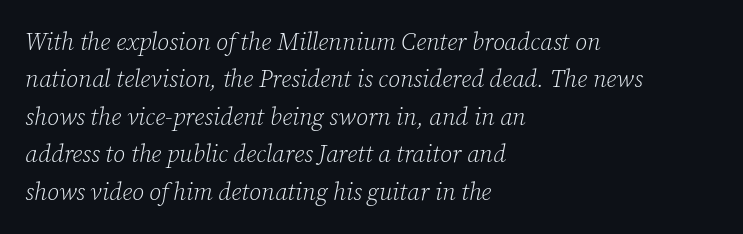
{"italic": "yes", "lean": "right", "slant_degrees": 12, "bold": "no", "underline": "no", "align": "left", "line_spacing": "normal", "line_spacing_ratio": 1.56, "letter_spacing": "normal", "letter_spacing_em": 0.0, "glyph_px": 24}
